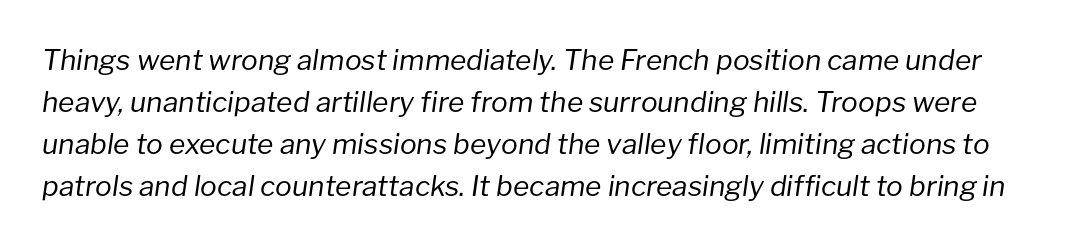
Think of a printed novel: that variable character pitch is what you see here. Quick note: italic. Inter-character spacing is left at the font's built-in metrics. Weight: in the light-to-regular range.
